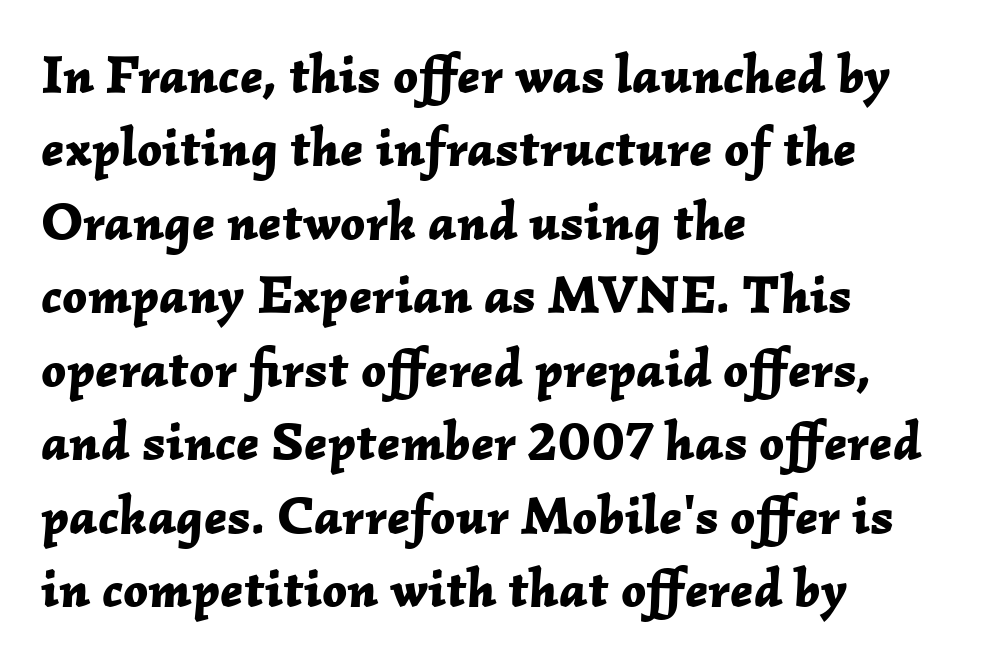
The rendering anchors every line to the left-hand side. The block of text has a typical density, with ordinary space between rows. Every letter is thick-stroked: bold, no question. You could not count columns in this text — the font is proportionally spaced. The horizontal fit of the characters is conventional and even.
